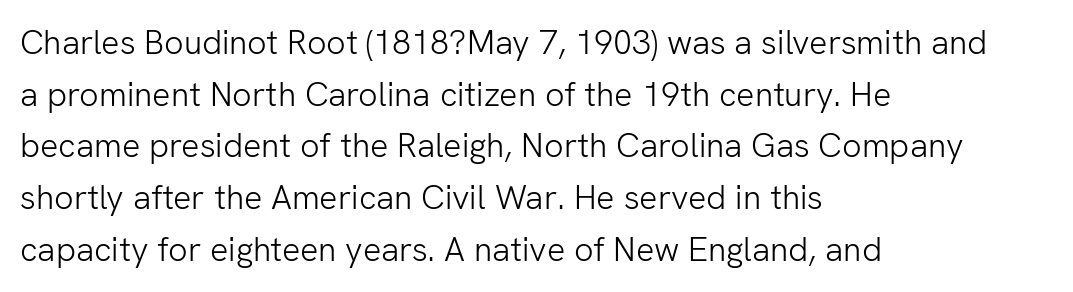
Q: Is the text bold? A: No.
Q: Is the text italic (slanted)? A: No, it is upright.
Q: Is the typeface a serif or a sans-serif typeface? A: Sans-serif.
Q: Is the text underlined? A: No.
Q: How is the paragraph aligned? A: Left-aligned.
Q: Is the spacing between letters normal or unusually wide? A: Normal.
Q: Is the spacing between lines tight, normal or loose? A: Normal.
Q: Width (condensed, normal, or wide)? A: Normal.
Q: Stroke contrast? A: Low.
Q: x-height? A: Medium.
Q: Monospaced? A: No.
